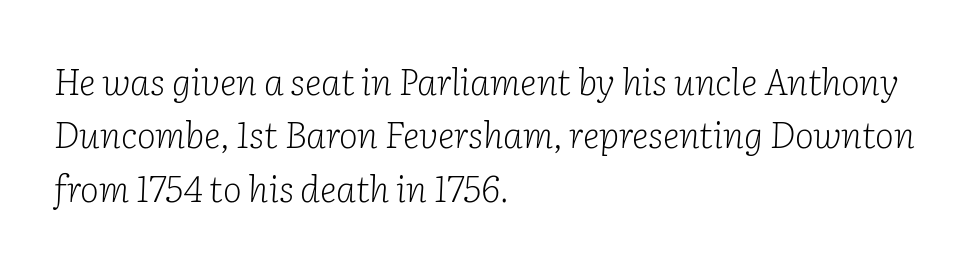
{"serif": "yes", "italic": "yes", "lean": "right", "slant_degrees": 2, "bold": "no", "weight": "light", "width": "normal", "stroke_contrast": "low", "x_height": "medium", "monospaced": "no", "underline": "no", "align": "left", "line_spacing": "normal", "line_spacing_ratio": 1.48, "letter_spacing": "normal", "letter_spacing_em": 0.0, "glyph_px": 36}
